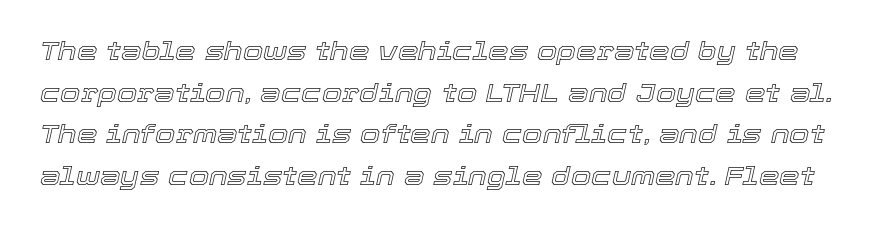
Q: Is the text italic (slanted)? A: Yes, it leans right by about 12 degrees.
Q: Is the text underlined? A: No.
Q: Is the spacing between letters normal or unusually wide? A: Normal.
Q: Is the spacing between lines tight, normal or loose? A: Normal.
